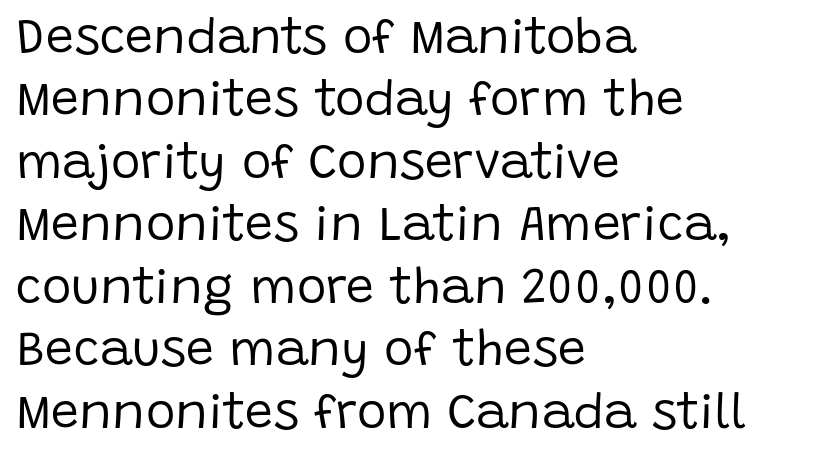
No feet cap the strokes, marking this as sans-serif type. A quiet, ordinary-to-light weight characterises the typeface. This is the regular roman posture of the typeface. Here the glyphs are tracked normally, forming tight word shapes. Character widths vary here, with narrow letters taking less room than wide ones.
